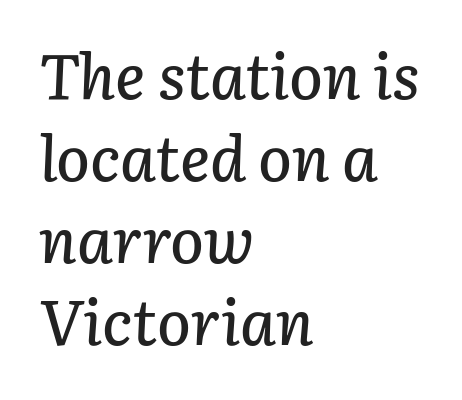
{"italic": "yes", "lean": "right", "slant_degrees": 3, "width": "normal", "stroke_contrast": "low", "x_height": "medium", "monospaced": "no", "underline": "no", "align": "left", "line_spacing": "normal", "line_spacing_ratio": 1.3, "letter_spacing": "normal", "letter_spacing_em": 0.0, "glyph_px": 63}
